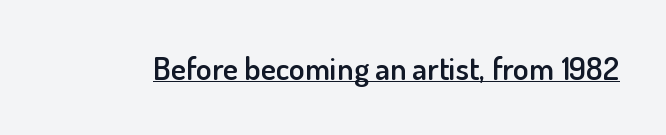
The image shows 32 px semibold sans-serif type, upright; set normal letter spacing, underlined; low stroke contrast and a small x-height.
